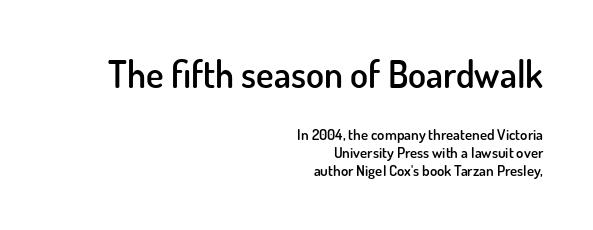
The image shows 37 px semibold sans-serif type, upright; set right-aligned, line spacing 1.2x, normal letter spacing, not underlined; the first (top) block is 2.47x larger; low stroke contrast and a small x-height.
